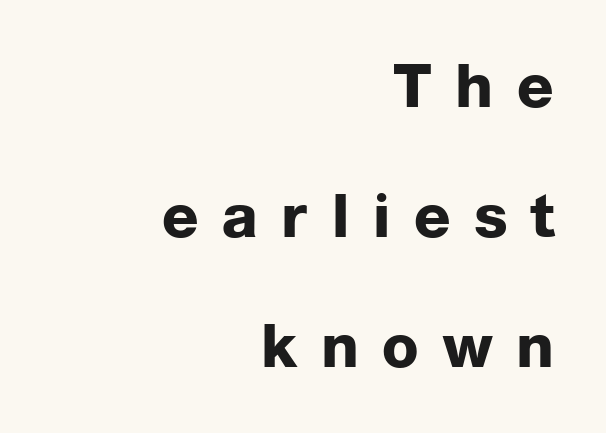
The image shows 60 px heavy sans-serif type, upright; set right-aligned, loose line spacing (2.17x), unusually wide letter spacing (+0.4 em), not underlined; low stroke contrast and a medium x-height.
